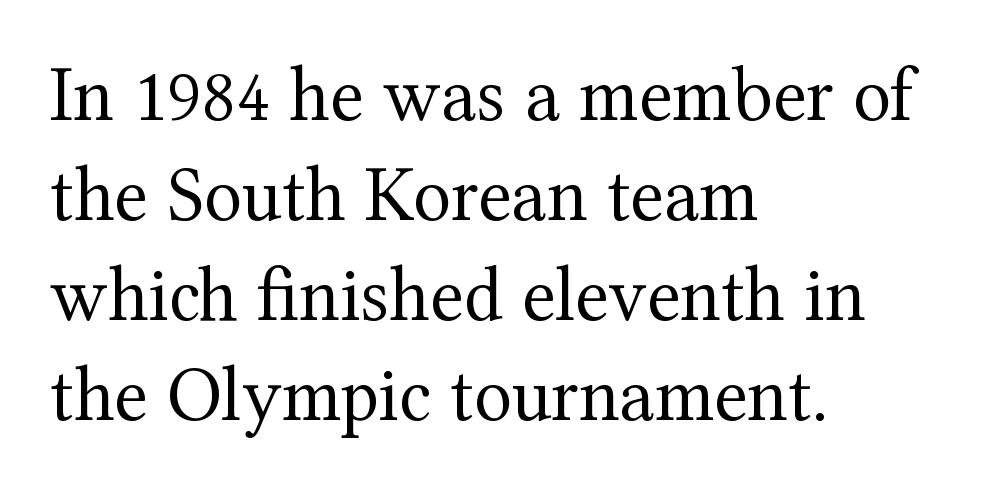
The string is rendered with underlining switched off. Visually the block forms a straight wall on the left and a jagged coastline on the right. Are there feet on the stems? There are — it's a serif. Designer's note — italics off, roman on.
